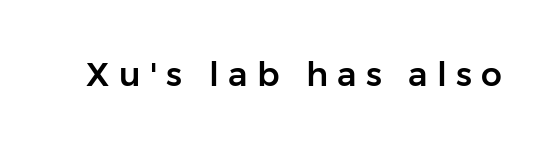
The image shows 33 px sans-serif type, upright; set unusually wide letter spacing (+0.28 em), not underlined; low stroke contrast and a medium x-height.
